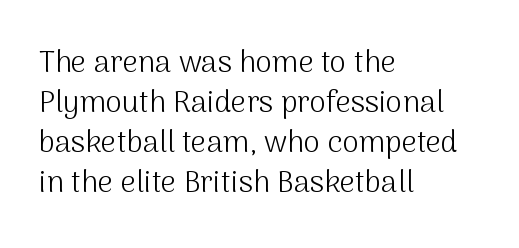
The area under the type is left untouched. This sample uses an upright cut, with every glyph sitting square on the baseline. This is sans-serif lettering, the kind often seen on screens and signage. Vertically, the passage feels balanced, rows spaced as you'd expect. Does the copy run flush right? No — it runs flush left.
